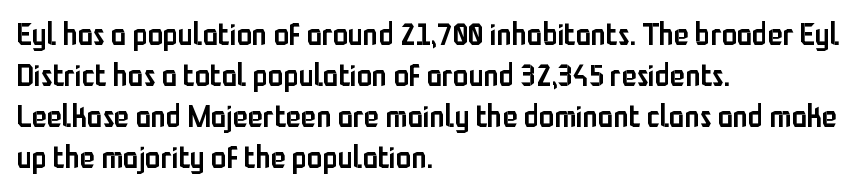
{"serif": "no", "italic": "no", "bold": "semi", "weight": "semibold", "width": "condensed", "stroke_contrast": "low", "x_height": "medium", "monospaced": "no", "underline": "no", "align": "left", "line_spacing": "normal", "line_spacing_ratio": 1.32, "letter_spacing": "normal", "letter_spacing_em": 0.0, "glyph_px": 31}
